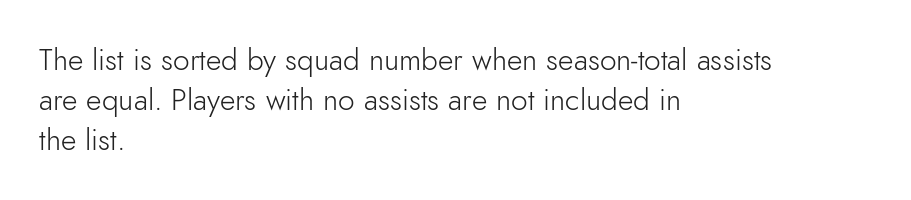
Q: Is the text bold? A: No.
Q: Is the text italic (slanted)? A: No, it is upright.
Q: Is the typeface a serif or a sans-serif typeface? A: Sans-serif.
Q: Is the text underlined? A: No.
Q: How is the paragraph aligned? A: Left-aligned.
Q: Is the spacing between letters normal or unusually wide? A: Normal.
Q: Is the spacing between lines tight, normal or loose? A: Normal.
Q: Width (condensed, normal, or wide)? A: Normal.
Q: Stroke contrast? A: Low.
Q: x-height? A: Small.
Q: Monospaced? A: No.
